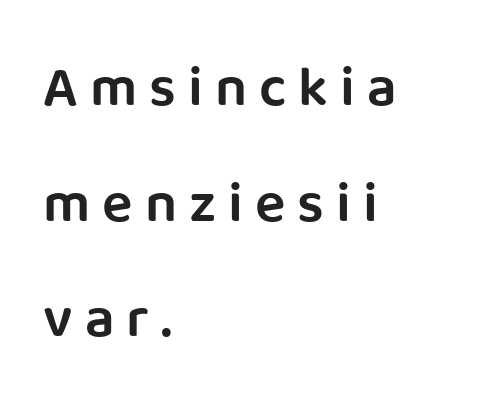
{"serif": "no", "italic": "no", "bold": "semi", "weight": "semibold", "width": "normal", "stroke_contrast": "low", "x_height": "large", "monospaced": "no", "underline": "no", "align": "left", "line_spacing": "loose", "line_spacing_ratio": 2.03, "letter_spacing": "wide", "letter_spacing_em": 0.21, "glyph_px": 57}
